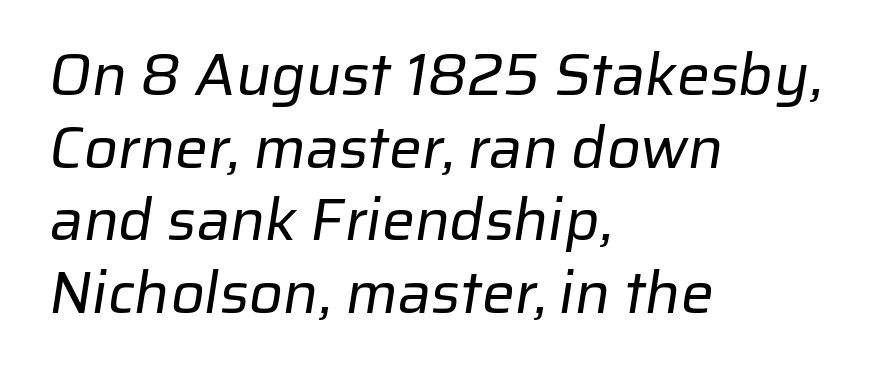
The image shows 59 px regular-weight sans-serif type; set left-aligned, line spacing 1.23x, normal letter spacing, not underlined; low stroke contrast and a medium x-height.
